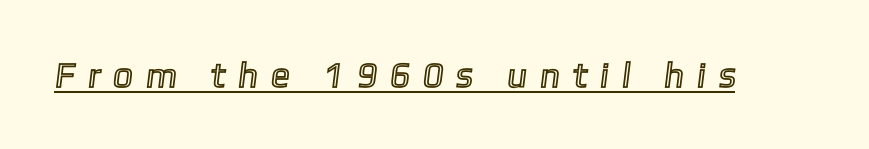
Honestly, the underline is the first thing you notice here. The tracking reads as deliberately expanded to a designer's eye. Proportional: the letters do not fall into vertical columns.
